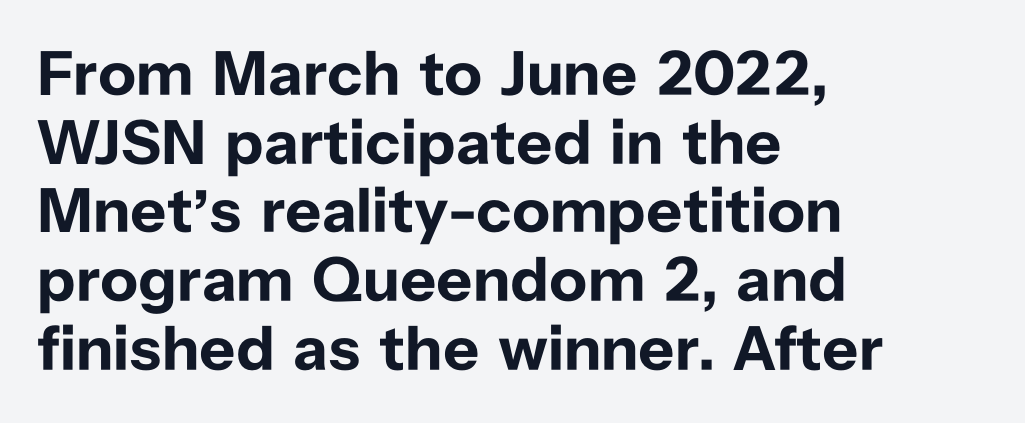
{"serif": "no", "italic": "no", "bold": "yes", "weight": "bold", "width": "normal", "stroke_contrast": "low", "x_height": "medium", "monospaced": "no", "underline": "no", "align": "left", "line_spacing": "tight", "line_spacing_ratio": 1.09, "letter_spacing": "normal", "letter_spacing_em": 0.0, "glyph_px": 63}
